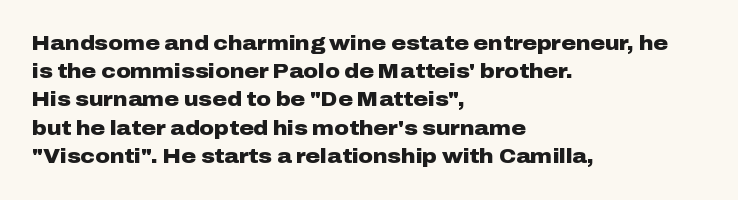
Q: Is the text bold? A: Yes.
Q: Is the text italic (slanted)? A: No, it is upright.
Q: Is the text underlined? A: No.
Q: How is the paragraph aligned? A: Left-aligned.
Q: Is the spacing between letters normal or unusually wide? A: Normal.
Q: Is the spacing between lines tight, normal or loose? A: Normal.
